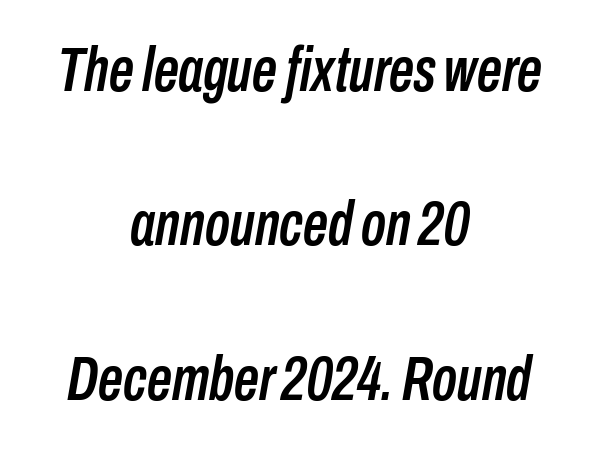
These lines stand farther apart than default settings would place them. Each line is balanced around a shared central axis. The rendering uses natural spacing where letterforms have individual widths. In terms of posture, this sample is oblique. Underline: absent.
